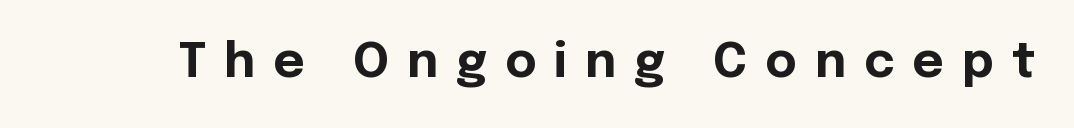
Q: Is the text bold? A: Yes.
Q: Is the text italic (slanted)? A: No, it is upright.
Q: Is the typeface a serif or a sans-serif typeface? A: Sans-serif.
Q: Is the text underlined? A: No.
Q: Is the spacing between letters normal or unusually wide? A: Unusually wide.
Q: Width (condensed, normal, or wide)? A: Normal.
Q: x-height? A: Medium.
Q: Monospaced? A: No.
